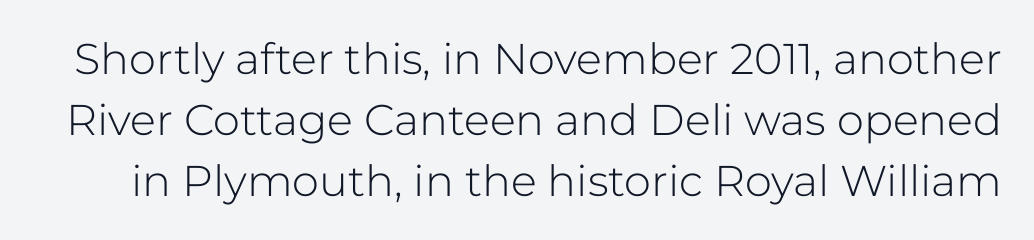
The lettering holds an erect, upright posture throughout. The typeface has the unassuming heft of standard copy or less. Short note: letters normally spaced. Letters rest on an invisible, unmarked baseline. Leading matches the norm, producing a regular column.
